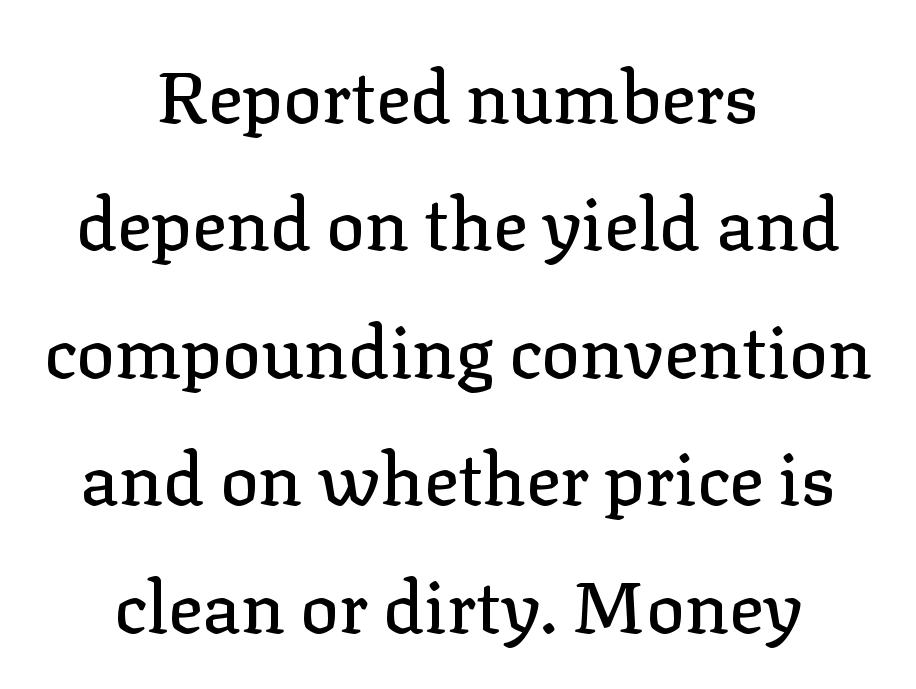
{"serif": "yes", "italic": "no", "width": "normal", "stroke_contrast": "low", "x_height": "medium", "monospaced": "no", "underline": "no", "align": "center", "line_spacing_ratio": 1.77, "letter_spacing": "normal", "letter_spacing_em": 0.0, "glyph_px": 72}
